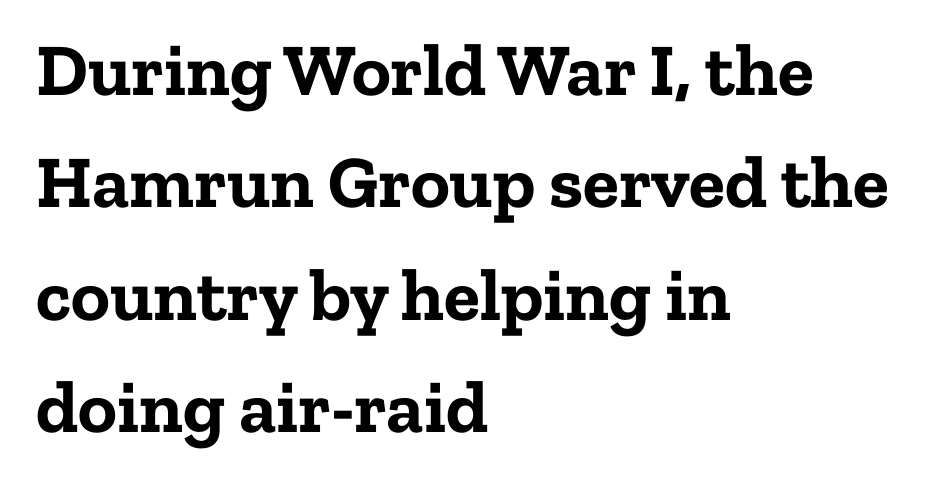
Q: Is the text bold? A: Yes.
Q: Is the text italic (slanted)? A: No, it is upright.
Q: Is the typeface a serif or a sans-serif typeface? A: Serif.
Q: Is the text underlined? A: No.
Q: How is the paragraph aligned? A: Left-aligned.
Q: Is the spacing between letters normal or unusually wide? A: Normal.
Q: Is the spacing between lines tight, normal or loose? A: Normal.
Q: Width (condensed, normal, or wide)? A: Normal.
Q: Stroke contrast? A: Low.
Q: x-height? A: Medium.
Q: Monospaced? A: No.
